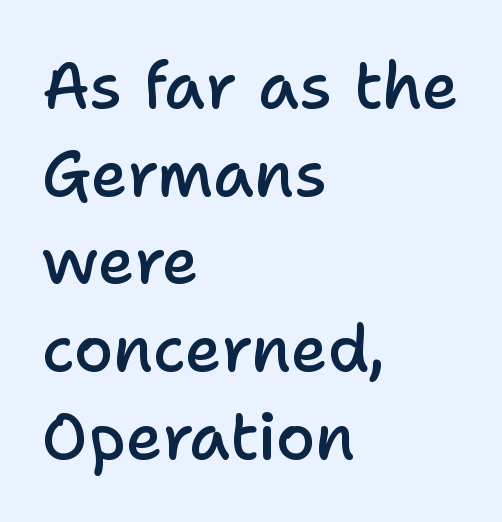
The image shows 64 px semibold sans-serif type, upright; set left-aligned, normal line spacing (1.37x), normal letter spacing, not underlined; low stroke contrast and a medium x-height.
